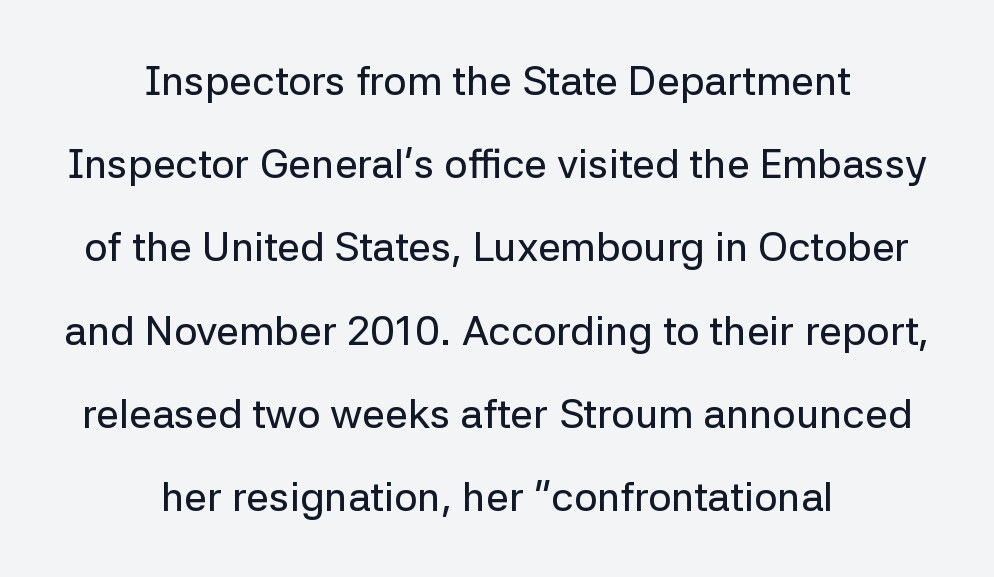
The image shows 41 px sans-serif type, upright; set centered, loose line spacing (2.03x), normal letter spacing, not underlined; low stroke contrast and a medium x-height.
